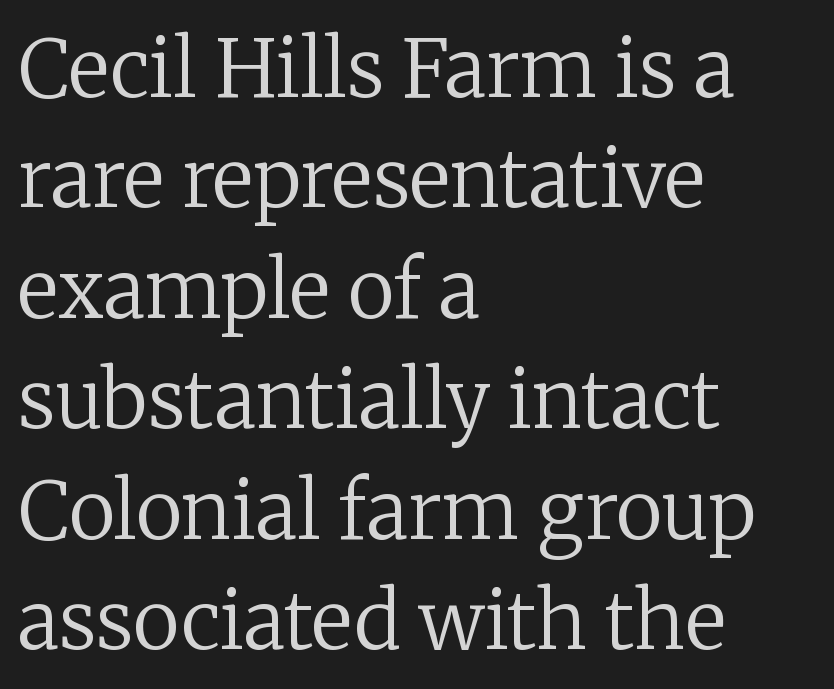
Line spacing here is normal. Beneath every word, the page is bare. This sample has the flowing, uneven cadence of proportional lettering. In CSS terms this would be text-align: left.
